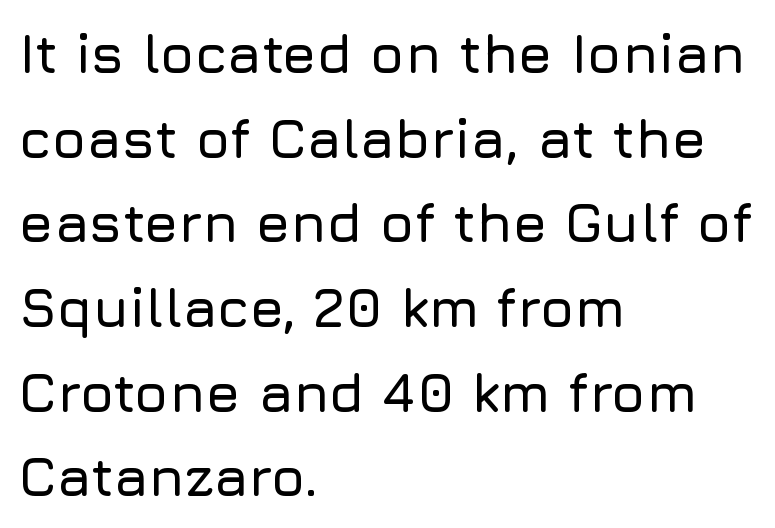
Summary of vertical rhythm: regular, with standard interline spacing. This sample uses an upright cut, with every glyph sitting square on the baseline. The gaps between neighbouring characters are ordinary and unremarkable. Regarding serifs, this sample does without them. Quick note: underline off.
